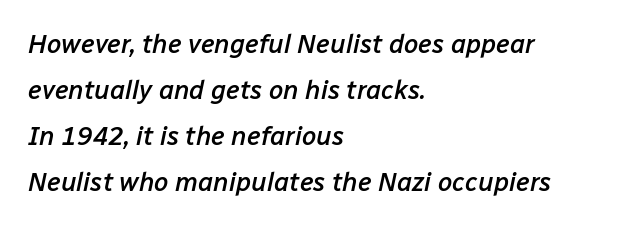
The image shows 26 px text type, italic (leaning right); set left-aligned, line spacing 1.77x, normal letter spacing, not underlined.
